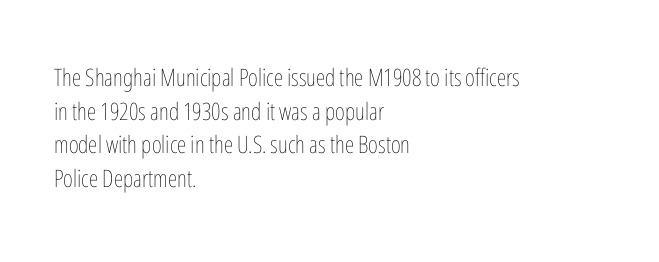
Does the copy run flush right? No — it runs flush left. Does extra space separate the letters? No, they use regular spacing. The letters look calm and open, with moderate or lighter stems. Beneath every word, the page is bare. Normally led — the rows are evenly, conventionally spaced.
